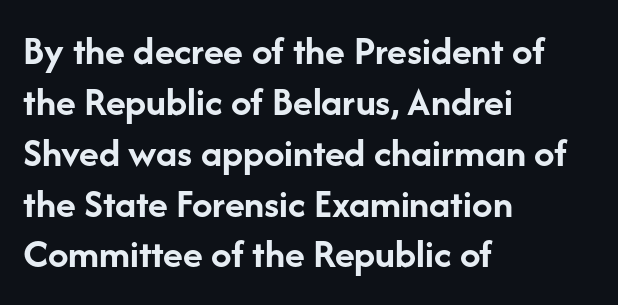
{"serif": "no", "italic": "no", "bold": "yes", "weight": "semibold", "width": "normal", "stroke_contrast": "low", "x_height": "medium", "monospaced": "no", "underline": "no", "align": "left", "line_spacing_ratio": 1.24, "letter_spacing": "normal", "letter_spacing_em": 0.0, "glyph_px": 41}
